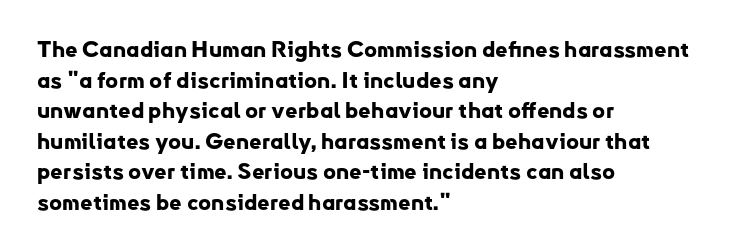
{"italic": "no", "bold": "yes", "underline": "no", "align": "left", "line_spacing": "normal", "line_spacing_ratio": 1.39, "letter_spacing": "normal", "letter_spacing_em": 0.0, "glyph_px": 22}
